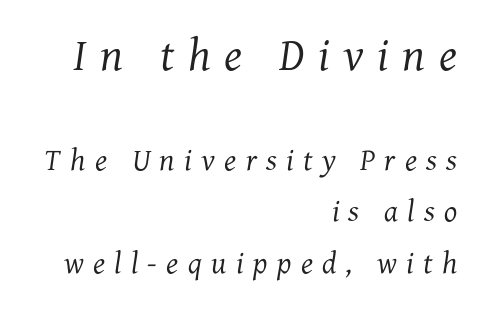
The image shows 46 px regular-weight serif type, italic (leaning right); set right-aligned, normal line spacing (1.67x), unusually wide letter spacing (+0.3 em), not underlined; the first (top) block is 1.48x larger; medium stroke contrast and a medium x-height.
